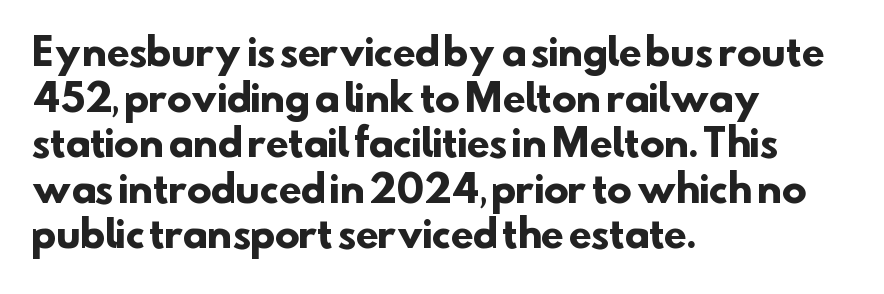
{"serif": "no", "bold": "yes", "weight": "heavy", "width": "normal", "stroke_contrast": "low", "x_height": "small", "monospaced": "no", "underline": "no", "align": "left", "line_spacing_ratio": 1.23, "letter_spacing": "normal", "letter_spacing_em": 0.0, "glyph_px": 37}
